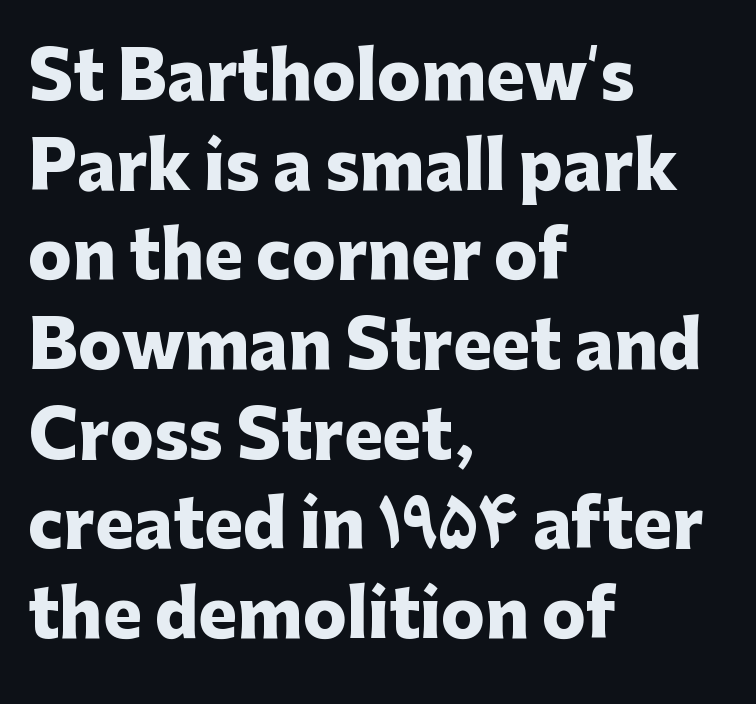
Q: Is the text bold? A: Yes.
Q: Is the text italic (slanted)? A: No, it is upright.
Q: Is the typeface a serif or a sans-serif typeface? A: Sans-serif.
Q: Is the text underlined? A: No.
Q: How is the paragraph aligned? A: Left-aligned.
Q: Is the spacing between letters normal or unusually wide? A: Normal.
Q: Is the spacing between lines tight, normal or loose? A: Normal.
Q: Width (condensed, normal, or wide)? A: Normal.
Q: Stroke contrast? A: Low.
Q: x-height? A: Medium.
Q: Monospaced? A: No.
